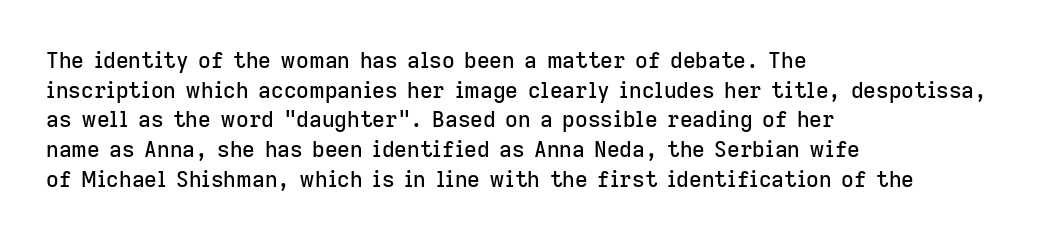
The passage shown stacks its lines at a standard gap. Look at the tracking — it's just the regular setting, nothing added. A typesetter would mark this as roman, not italic. Underlining? Definitely not there. One-word summary of the alignment: left.
